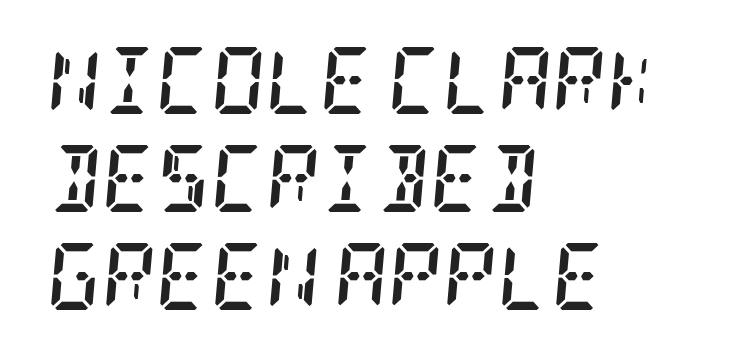
Beneath every word, the page is bare. Glyph-to-glyph distance matches everyday printed text. Typographic density is high because the face is bold. Type style note: has serifs. The setting favours the left margin, as ordinary paragraphs usually do.
